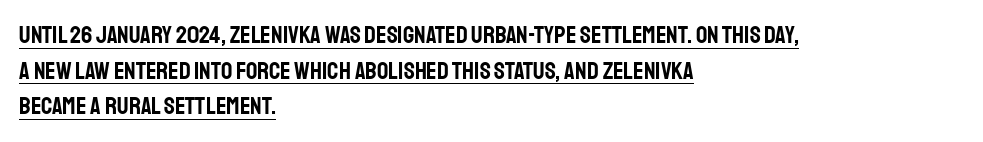
Q: Is the text italic (slanted)? A: No, it is upright.
Q: Is the text underlined? A: Yes.
Q: How is the paragraph aligned? A: Left-aligned.
Q: Is the spacing between letters normal or unusually wide? A: Normal.
Q: Is the spacing between lines tight, normal or loose? A: Normal.
